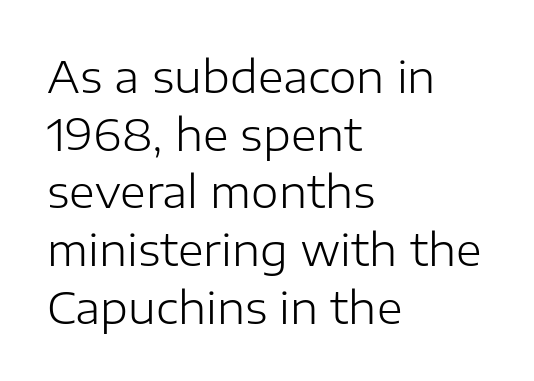
Q: Is the text bold? A: No.
Q: Is the text italic (slanted)? A: No, it is upright.
Q: Is the typeface a serif or a sans-serif typeface? A: Sans-serif.
Q: Is the text underlined? A: No.
Q: How is the paragraph aligned? A: Left-aligned.
Q: Is the spacing between letters normal or unusually wide? A: Normal.
Q: Is the spacing between lines tight, normal or loose? A: Normal.
Q: Width (condensed, normal, or wide)? A: Normal.
Q: Stroke contrast? A: Low.
Q: x-height? A: Medium.
Q: Monospaced? A: No.
